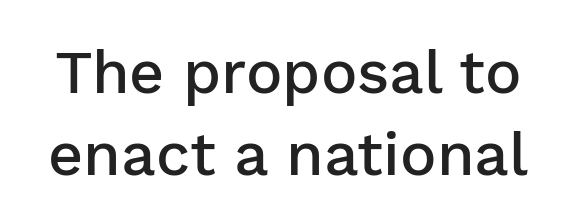
The image shows 61 px semibold sans-serif type, upright; set normal line spacing (1.34x), normal letter spacing, not underlined; low stroke contrast and a medium x-height.
